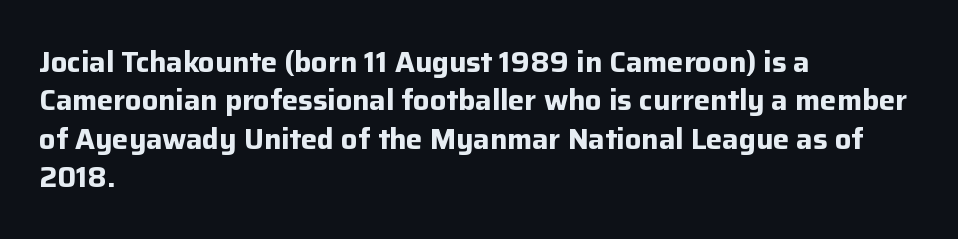
Words appear dense and cohesive because spacing is normal. I'd describe the lettering as bold — thick and assertive. Interline gaps are of average width in this sample. Each letter keeps its own natural width here, so spacing adapts to shape. This sample uses an upright cut, with every glyph sitting square on the baseline. Grotesque or geometric, the face here clearly has no serifs.
